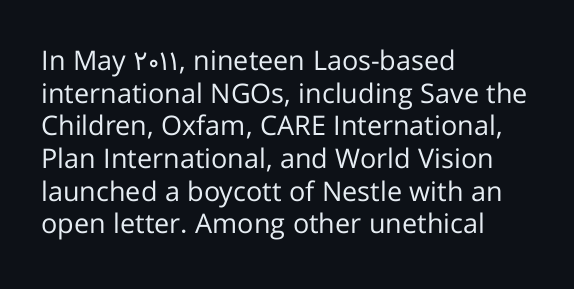
What stands out about the letter spacing? Nothing — it is the standard amount. This is not heavy type; no bold has been used. Just letters on the line, the space beneath them empty. Notice how the stems are strictly vertical — no italics here. This rendering uses left alignment, leaving the right contour irregular.
